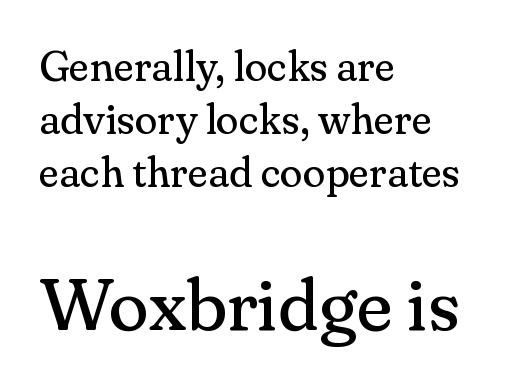
The image shows 74 px regular-weight serif type, upright; set left-aligned, normal line spacing (1.26x), normal letter spacing, not underlined; the second (bottom) block is 1.76x larger; medium stroke contrast and a small x-height.
